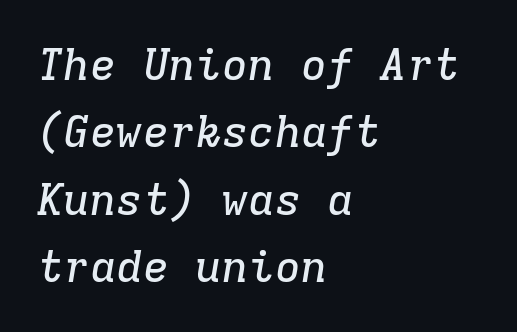
The image shows 44 px serif type, italic (leaning right), monospaced; set left-aligned, normal line spacing (1.53x), normal letter spacing, not underlined; low stroke contrast and a medium x-height.
